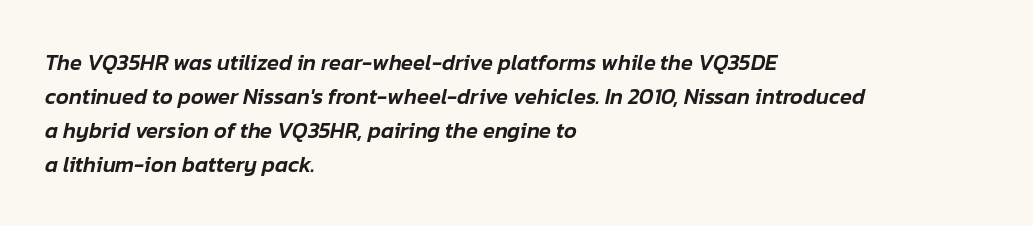
The image shows 22 px text type, italic (leaning right); set left-aligned, normal line spacing (1.54x), normal letter spacing, not underlined.
